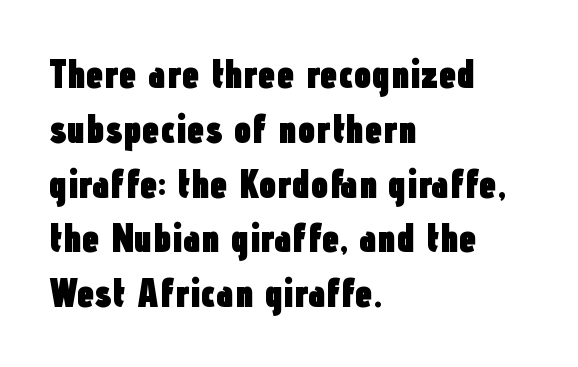
{"serif": "no", "italic": "no", "bold": "yes", "weight": "heavy", "width": "condensed", "stroke_contrast": "low", "x_height": "medium", "monospaced": "no", "underline": "no", "align": "left", "line_spacing": "normal", "line_spacing_ratio": 1.37, "letter_spacing": "normal", "letter_spacing_em": 0.0, "glyph_px": 40}
